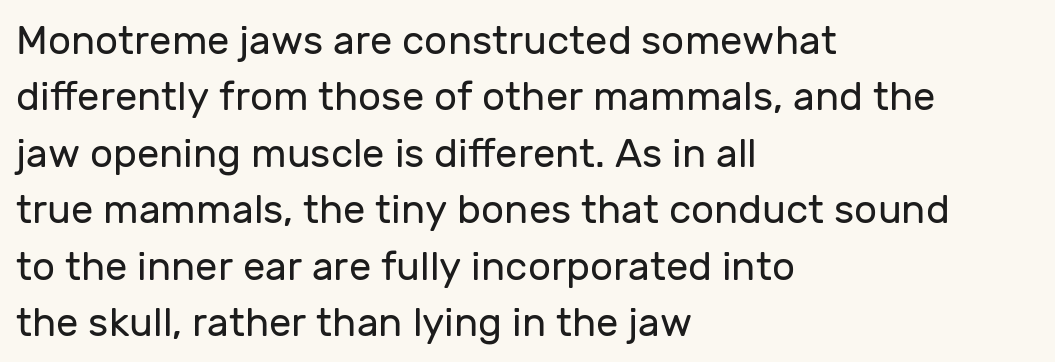
The image shows 40 px regular-weight sans-serif type, upright; set left-aligned, normal line spacing (1.41x), normal letter spacing, not underlined; low stroke contrast and a medium x-height.
